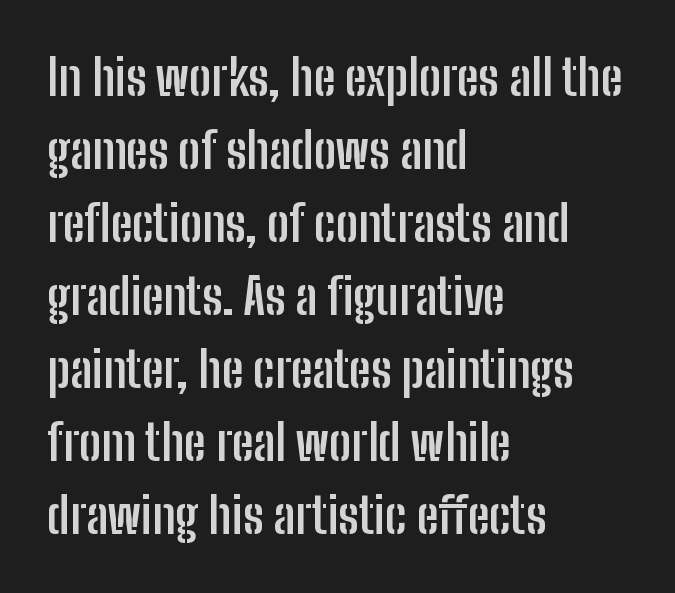
The image shows 49 px semibold, condensed sans-serif type, upright; set left-aligned, normal line spacing (1.49x), normal letter spacing, not underlined; low stroke contrast and a medium x-height.
